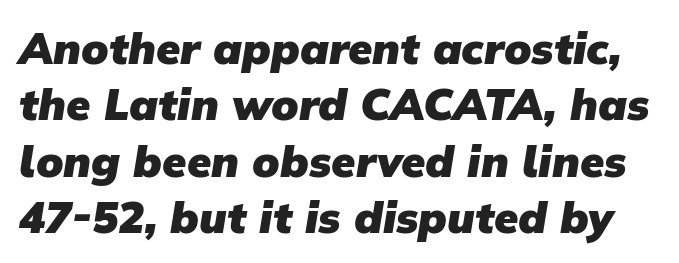
Rows of type keep a routine distance in the vertical direction. Does the type have serifs? No, each stem ends abruptly. Does extra space separate the letters? No, they use regular spacing. Varying glyph widths throughout — classic text-font behaviour.
